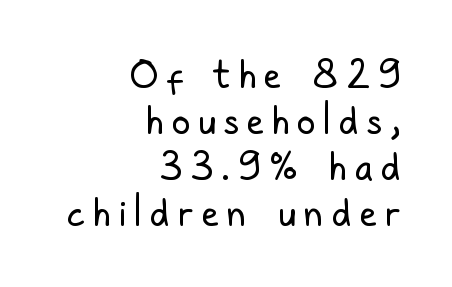
The image shows 38 px regular-weight, condensed sans-serif type, upright; set right-aligned, line spacing 1.21x, unusually wide letter spacing (+0.21 em), not underlined; low stroke contrast and a medium x-height.
